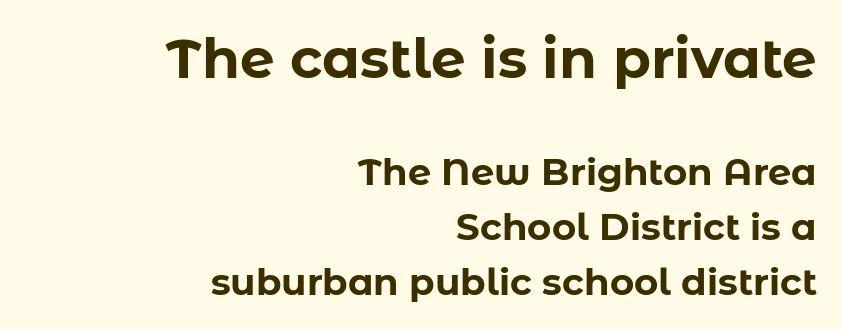
The tracking reads as untouched default to a designer's eye. The letters are bold, with thick, heavy strokes. Note the varied advance widths — an 'i' is clearly narrower than an 'm'. This sample keeps an unexceptional amount of space between lines.
